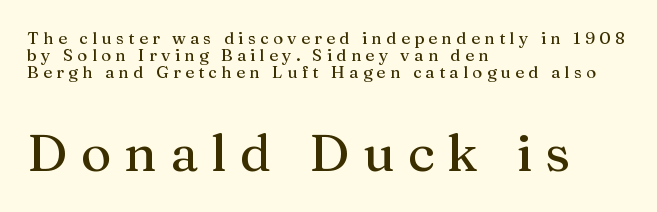
Horizontal bands of white between lines are thin slivers. When letters stand straight like this, we call the style roman or upright. How are the letters spaced? Widely, with obvious added tracking. The rendering uses natural spacing where letterforms have individual widths. Check under the words: just untouched page.
